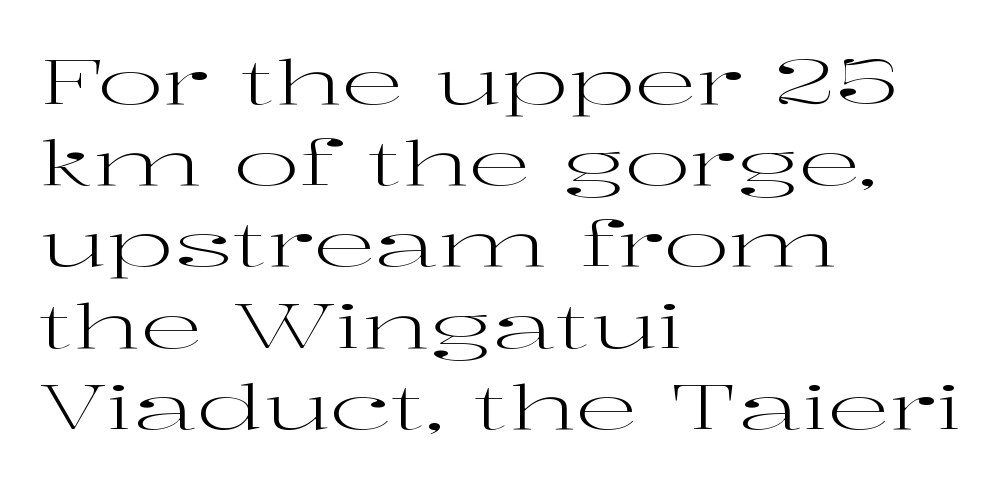
The image shows 62 px regular-weight, wide serif type, upright; set left-aligned, normal line spacing (1.31x), normal letter spacing, not underlined; high stroke contrast and a medium x-height.
